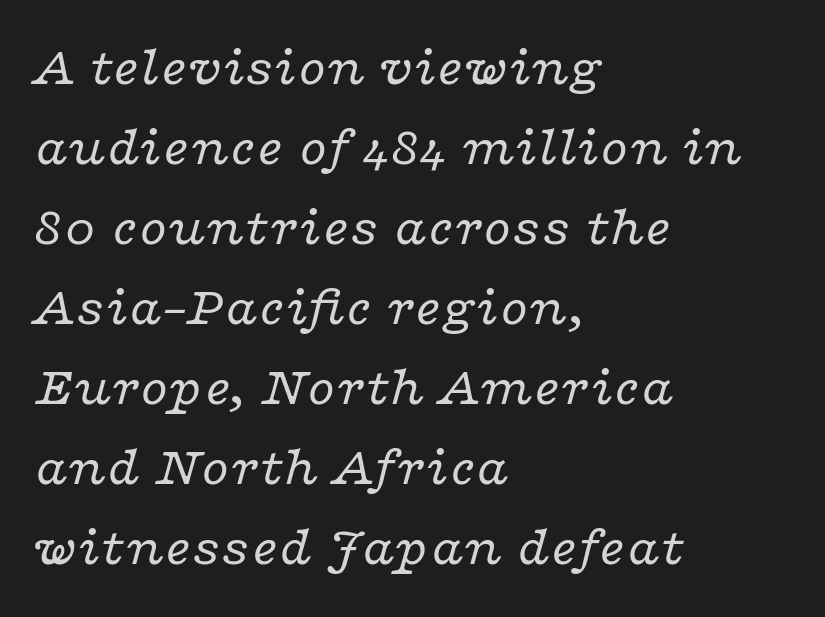
The image shows 56 px regular-weight, wide serif type, italic (leaning right); set left-aligned, normal line spacing (1.43x), normal letter spacing, not underlined; low stroke contrast and a medium x-height.
